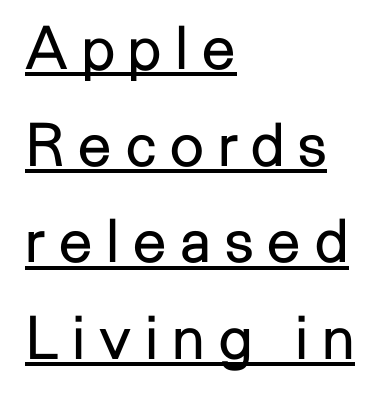
Q: Is the text bold? A: No.
Q: Is the text italic (slanted)? A: No, it is upright.
Q: Is the typeface a serif or a sans-serif typeface? A: Sans-serif.
Q: Is the text underlined? A: Yes.
Q: How is the paragraph aligned? A: Left-aligned.
Q: Is the spacing between letters normal or unusually wide? A: Unusually wide.
Q: Is the spacing between lines tight, normal or loose? A: Normal.
Q: Width (condensed, normal, or wide)? A: Normal.
Q: Stroke contrast? A: Low.
Q: x-height? A: Medium.
Q: Monospaced? A: No.
